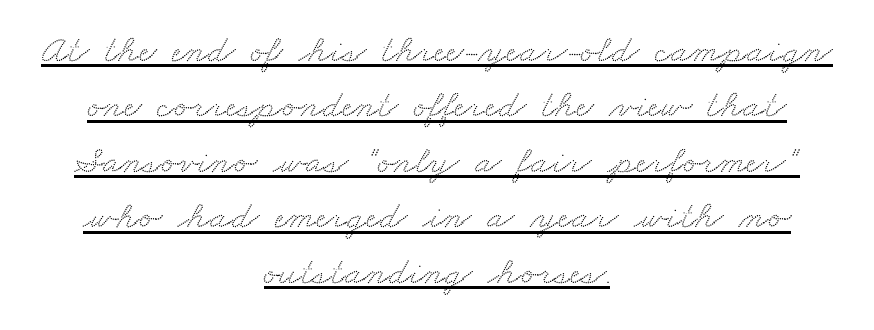
{"serif": "yes", "width": "wide", "stroke_contrast": "medium", "x_height": "small", "monospaced": "no", "underline": "yes", "align": "center", "line_spacing": "normal", "line_spacing_ratio": 1.42, "letter_spacing": "normal", "letter_spacing_em": 0.0, "glyph_px": 39}
